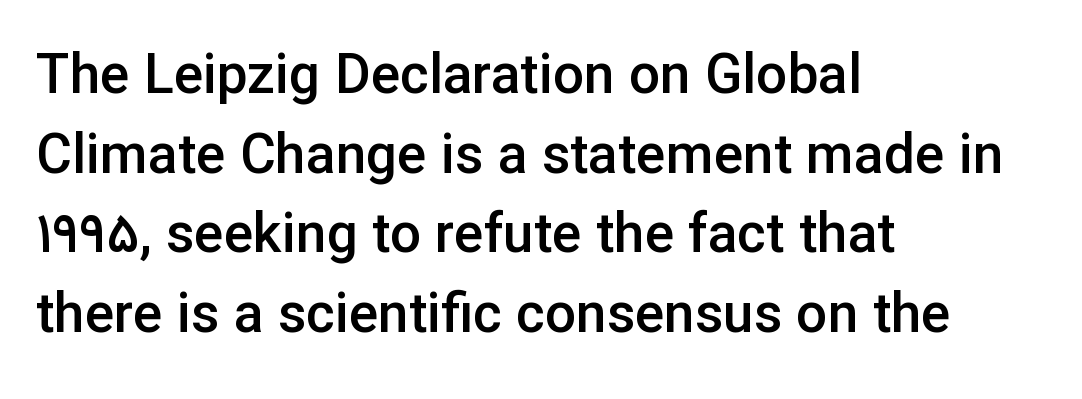
Q: Is the text bold? A: Semi-bold.
Q: Is the text italic (slanted)? A: No, it is upright.
Q: Is the typeface a serif or a sans-serif typeface? A: Sans-serif.
Q: Is the text underlined? A: No.
Q: How is the paragraph aligned? A: Left-aligned.
Q: Is the spacing between letters normal or unusually wide? A: Normal.
Q: Is the spacing between lines tight, normal or loose? A: Normal.
Q: Width (condensed, normal, or wide)? A: Normal.
Q: Stroke contrast? A: Low.
Q: x-height? A: Medium.
Q: Monospaced? A: No.
